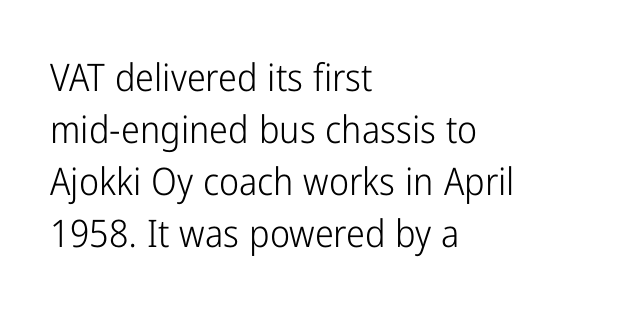
Q: Is the text bold? A: No.
Q: Is the text italic (slanted)? A: No, it is upright.
Q: Is the typeface a serif or a sans-serif typeface? A: Sans-serif.
Q: Is the text underlined? A: No.
Q: How is the paragraph aligned? A: Left-aligned.
Q: Is the spacing between letters normal or unusually wide? A: Normal.
Q: Is the spacing between lines tight, normal or loose? A: Normal.
Q: Width (condensed, normal, or wide)? A: Condensed.
Q: Stroke contrast? A: Low.
Q: x-height? A: Medium.
Q: Monospaced? A: No.
